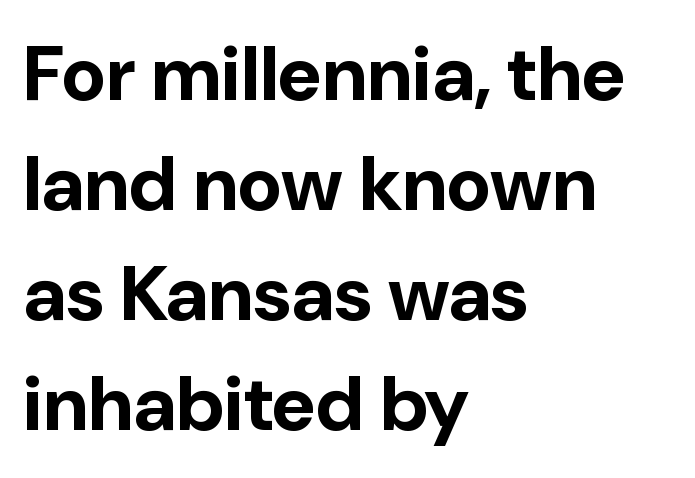
{"serif": "no", "italic": "no", "bold": "yes", "weight": "bold", "width": "normal", "stroke_contrast": "low", "x_height": "medium", "monospaced": "no", "underline": "no", "align": "left", "line_spacing": "normal", "line_spacing_ratio": 1.43, "letter_spacing": "normal", "letter_spacing_em": 0.0, "glyph_px": 77}
